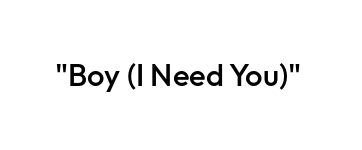
Q: Is the text bold? A: Semi-bold.
Q: Is the text italic (slanted)? A: No, it is upright.
Q: Is the typeface a serif or a sans-serif typeface? A: Sans-serif.
Q: Is the text underlined? A: No.
Q: Is the spacing between letters normal or unusually wide? A: Normal.
Q: Width (condensed, normal, or wide)? A: Normal.
Q: Stroke contrast? A: Low.
Q: x-height? A: Medium.
Q: Monospaced? A: No.
